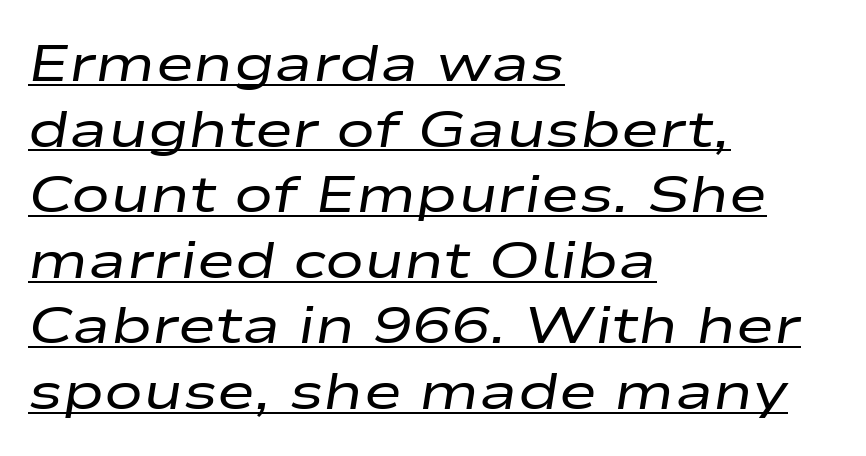
The image shows 52 px regular-weight, wide type, italic (leaning right); set left-aligned, normal line spacing (1.26x), normal letter spacing, underlined; low stroke contrast and a medium x-height.
